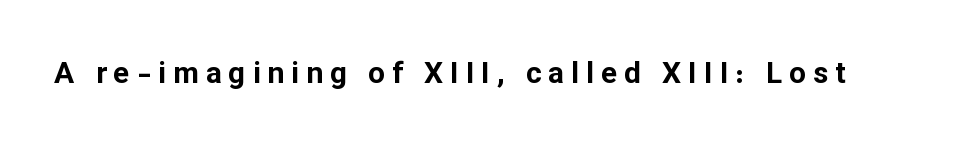
Q: Is the text bold? A: Yes.
Q: Is the text italic (slanted)? A: No, it is upright.
Q: Is the typeface a serif or a sans-serif typeface? A: Sans-serif.
Q: Is the text underlined? A: No.
Q: Is the spacing between letters normal or unusually wide? A: Unusually wide.
Q: Width (condensed, normal, or wide)? A: Normal.
Q: Stroke contrast? A: Low.
Q: x-height? A: Medium.
Q: Monospaced? A: No.
